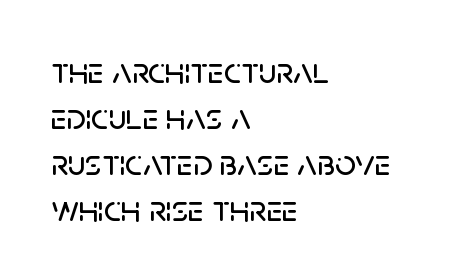
The image shows 37 px sans-serif type, upright; set left-aligned, line spacing 1.24x, normal letter spacing, not underlined; low stroke contrast and a large x-height.
